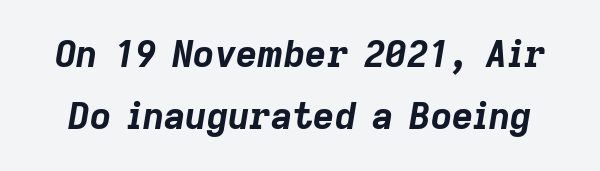
The image shows 37 px bold type, italic (leaning right); set normal line spacing (1.68x), normal letter spacing, not underlined; low stroke contrast and a medium x-height.
